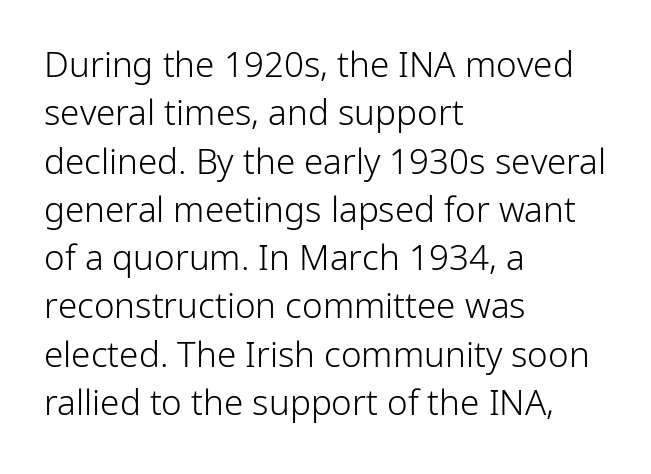
The image shows 35 px light sans-serif type, upright; set left-aligned, normal line spacing (1.38x), normal letter spacing, not underlined; low stroke contrast and a medium x-height.
